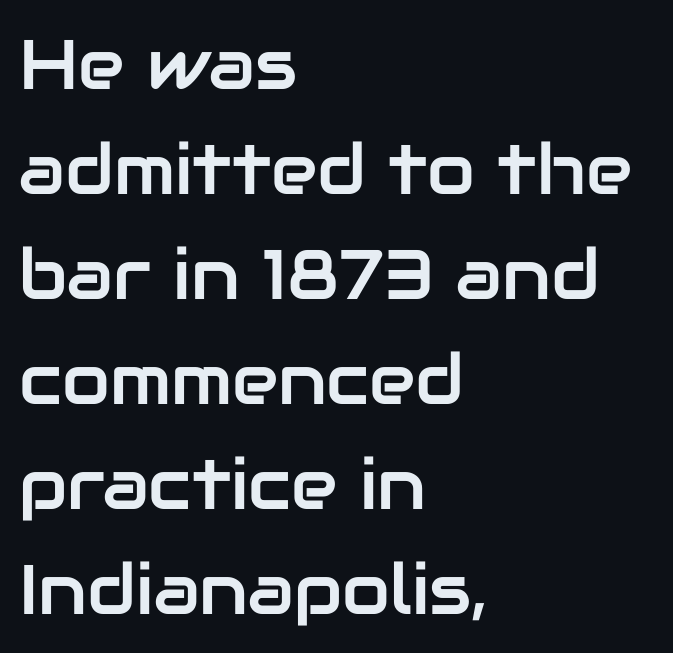
Q: Is the text italic (slanted)? A: No, it is upright.
Q: Is the typeface a serif or a sans-serif typeface? A: Sans-serif.
Q: Is the text underlined? A: No.
Q: How is the paragraph aligned? A: Left-aligned.
Q: Is the spacing between letters normal or unusually wide? A: Normal.
Q: Is the spacing between lines tight, normal or loose? A: Normal.
Q: Width (condensed, normal, or wide)? A: Normal.
Q: Stroke contrast? A: Low.
Q: x-height? A: Medium.
Q: Monospaced? A: No.
